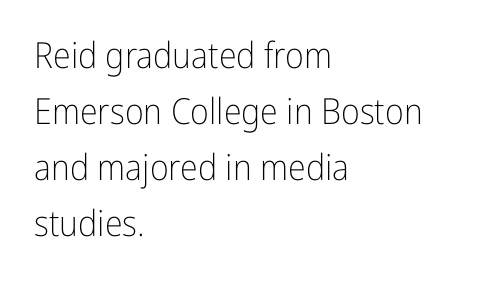
{"serif": "no", "italic": "no", "bold": "no", "weight": "light", "width": "condensed", "stroke_contrast": "low", "x_height": "medium", "monospaced": "no", "underline": "no", "align": "left", "line_spacing": "normal", "line_spacing_ratio": 1.56, "letter_spacing": "normal", "letter_spacing_em": 0.0, "glyph_px": 36}
